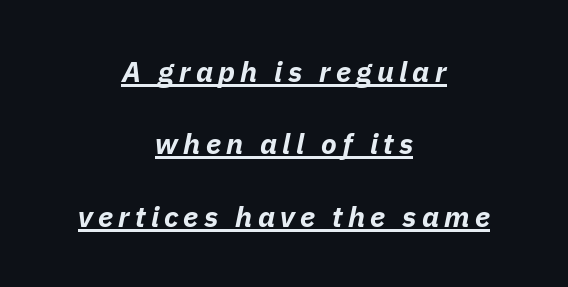
{"italic": "yes", "lean": "right", "slant_degrees": 11, "bold": "yes", "weight": "bold", "width": "normal", "stroke_contrast": "low", "x_height": "medium", "monospaced": "no", "underline": "yes", "align": "center", "line_spacing": "loose", "line_spacing_ratio": 2.5, "glyph_px": 29}
